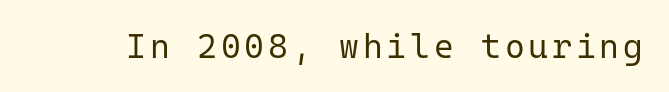
Q: Is the text bold? A: No.
Q: Is the text italic (slanted)? A: No, it is upright.
Q: Is the typeface a serif or a sans-serif typeface? A: Sans-serif.
Q: Is the text underlined? A: No.
Q: Width (condensed, normal, or wide)? A: Normal.
Q: Stroke contrast? A: Low.
Q: x-height? A: Medium.
Q: Monospaced? A: Yes.
